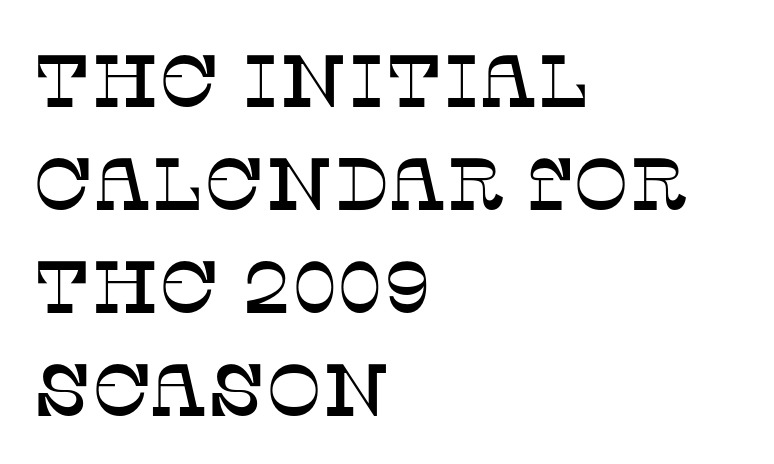
Observe the serifs anchoring each vertical stroke in this sample. Do the letters lean? They stand straight. The rendering keeps characters at their native spacing. Summary of vertical rhythm: regular, with standard interline spacing. Note the varied advance widths — an 'i' is clearly narrower than an 'm'. This rendering uses left alignment, leaving the right contour irregular.
